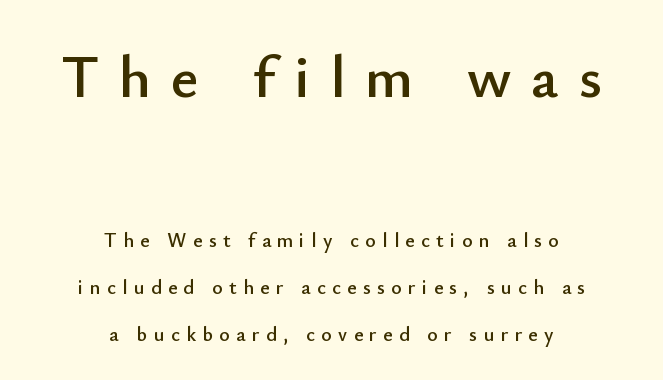
Check under the words: just untouched page. Horizontal alignment here is central, giving a formal, balanced look. Typesetter's note — upper block bumped up in size, lower block left smaller. Each letter keeps its own natural width here, so spacing adapts to shape.
